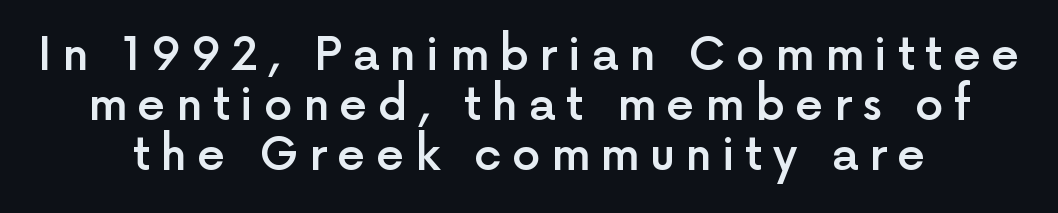
The image shows 45 px semibold sans-serif type, upright; set tight line spacing (1.11x), unusually wide letter spacing (+0.23 em), not underlined; a medium x-height.
